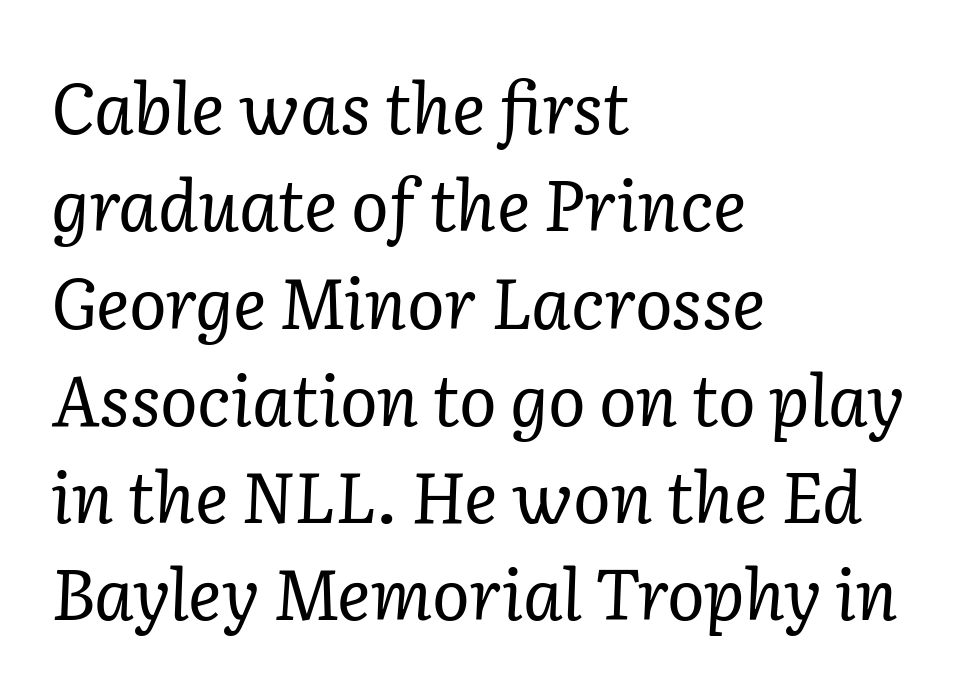
{"serif": "yes", "italic": "yes", "lean": "right", "slant_degrees": 2, "bold": "no", "weight": "regular", "width": "normal", "stroke_contrast": "low", "x_height": "medium", "monospaced": "no", "underline": "no", "align": "left", "line_spacing": "normal", "line_spacing_ratio": 1.39, "letter_spacing": "normal", "letter_spacing_em": 0.0, "glyph_px": 70}
